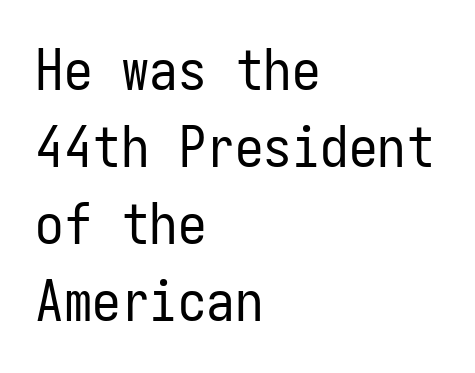
{"serif": "no", "italic": "no", "bold": "no", "weight": "regular", "width": "condensed", "stroke_contrast": "low", "x_height": "medium", "monospaced": "yes", "underline": "no", "align": "left", "line_spacing": "normal", "line_spacing_ratio": 1.35, "letter_spacing": "normal", "letter_spacing_em": 0.0, "glyph_px": 57}
